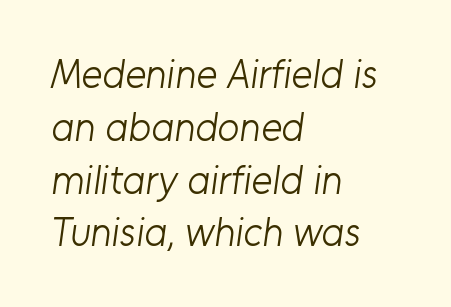
Is the stroke heavy? The answer is a plain regular-or-lighter. This rendering uses left alignment, leaving the right contour irregular. The space beneath each line is pristine and unruled. A normal amount of white space separates one row of letters from the next. There is no visible air inserted between adjacent glyphs. Is this a fixed-width face? No — the glyphs have proportional, varying widths.
